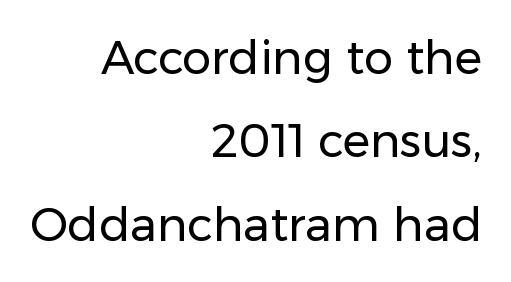
The image shows 46 px regular-weight sans-serif type, upright; set right-aligned, line spacing 1.81x, normal letter spacing, not underlined; low stroke contrast and a medium x-height.
